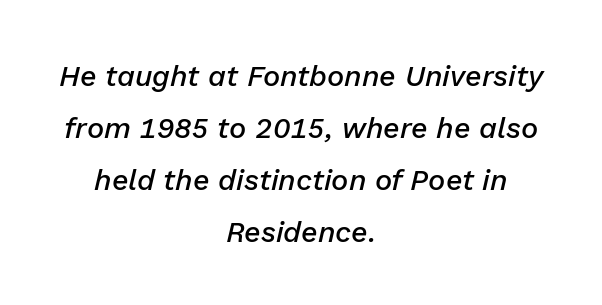
{"italic": "yes", "lean": "right", "slant_degrees": 13, "bold": "semi", "weight": "semibold", "width": "normal", "stroke_contrast": "low", "x_height": "medium", "monospaced": "no", "underline": "no", "align": "center", "line_spacing_ratio": 1.79, "letter_spacing": "normal", "letter_spacing_em": 0.0, "glyph_px": 29}
